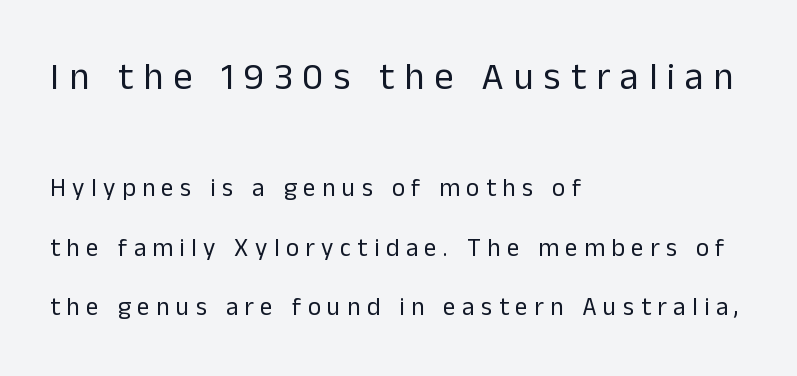
Spacing verdict: proportional, widths tailored to each character. Look at the bottom of the vertical strokes: they stop flat, with no serifs. A student would notice the top passage is typeset larger than what follows. Compared with typical paragraphs, the rows here are farther apart.
